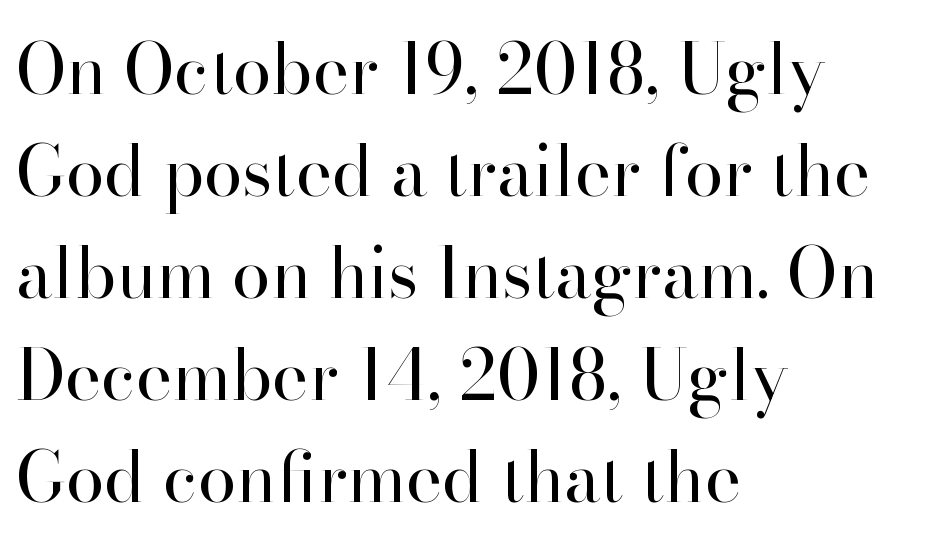
The axis of the letterforms is exactly vertical. The baseline area is clear. Letter spacing: default. These lines are rendered in a variable-pitch font. Leading: standard.
